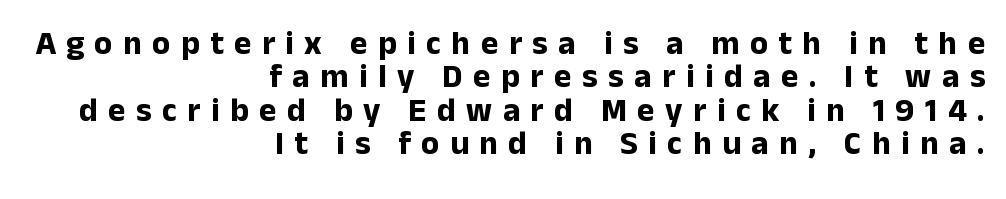
Check under the words: just untouched page. No italicization has been applied; the sample stays upright. The lines are packed closely together with very little leading. Where is the straight margin? On the right. Emphasis by weight is at full strength: bold.
